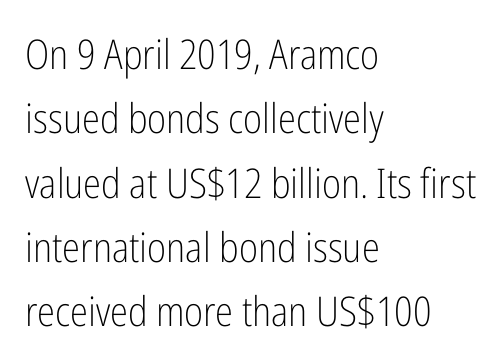
{"serif": "no", "italic": "no", "bold": "no", "weight": "light", "width": "condensed", "stroke_contrast": "low", "x_height": "medium", "monospaced": "no", "underline": "no", "align": "left", "line_spacing": "normal", "line_spacing_ratio": 1.57, "letter_spacing": "normal", "letter_spacing_em": 0.0, "glyph_px": 41}
